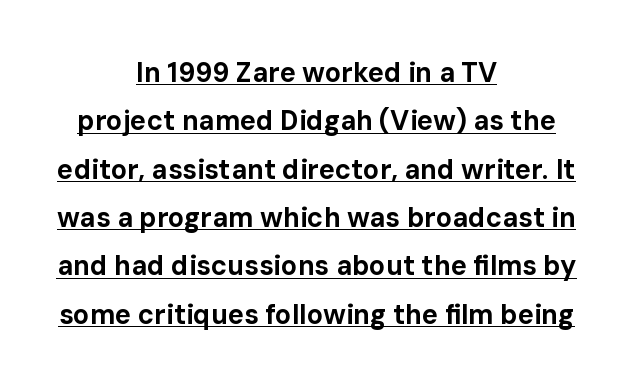
{"italic": "no", "bold": "yes", "underline": "yes", "align": "center", "line_spacing_ratio": 1.79, "letter_spacing": "normal", "letter_spacing_em": 0.0, "glyph_px": 27}
